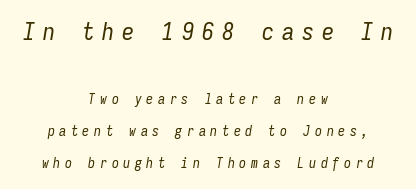
{"italic": "yes", "lean": "right", "slant_degrees": 9, "bold": "no", "underline": "no", "align": "center", "line_spacing": "loose", "line_spacing_ratio": 2.29, "letter_spacing": "wide", "letter_spacing_em": 0.33, "larger_block": "first", "size_ratio": 1.71, "glyph_px": 24}
